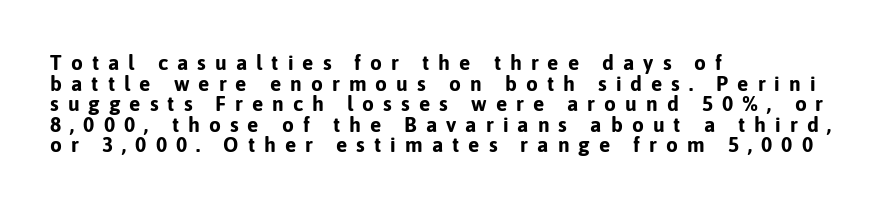
{"italic": "no", "bold": "yes", "underline": "no", "align": "left", "line_spacing": "tight", "line_spacing_ratio": 0.98, "letter_spacing": "wide", "letter_spacing_em": 0.43, "glyph_px": 21}
